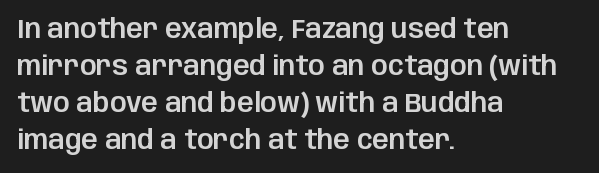
Q: Is the text italic (slanted)? A: No, it is upright.
Q: Is the text underlined? A: No.
Q: How is the paragraph aligned? A: Left-aligned.
Q: Is the spacing between letters normal or unusually wide? A: Normal.
Q: Is the spacing between lines tight, normal or loose? A: Normal.
